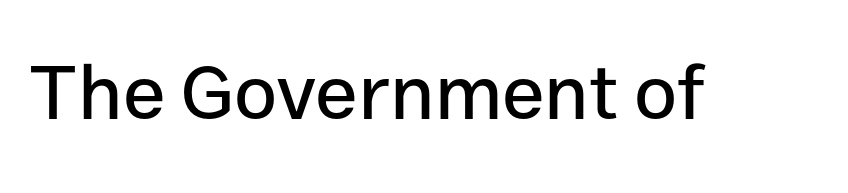
Between one letter and the next there's only the usual sliver of space. Is this a sans? Yes — the strokes have no serifs. This rendering features lettering with no underline. This is the regular roman posture of the typeface. Each letter keeps its own natural width here, so spacing adapts to shape.
